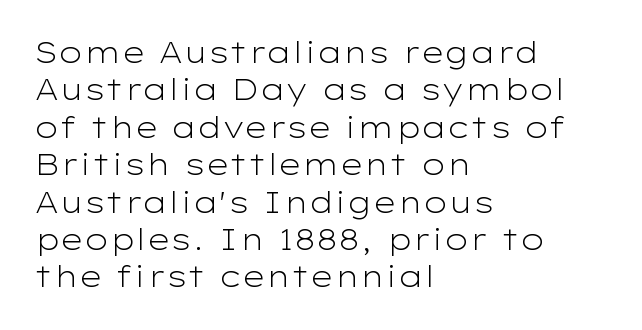
Q: Is the text bold? A: No.
Q: Is the text italic (slanted)? A: No, it is upright.
Q: Is the typeface a serif or a sans-serif typeface? A: Sans-serif.
Q: Is the text underlined? A: No.
Q: How is the paragraph aligned? A: Left-aligned.
Q: Is the spacing between letters normal or unusually wide? A: Normal.
Q: Is the spacing between lines tight, normal or loose? A: Normal.
Q: Width (condensed, normal, or wide)? A: Wide.
Q: Stroke contrast? A: Low.
Q: x-height? A: Medium.
Q: Monospaced? A: No.
